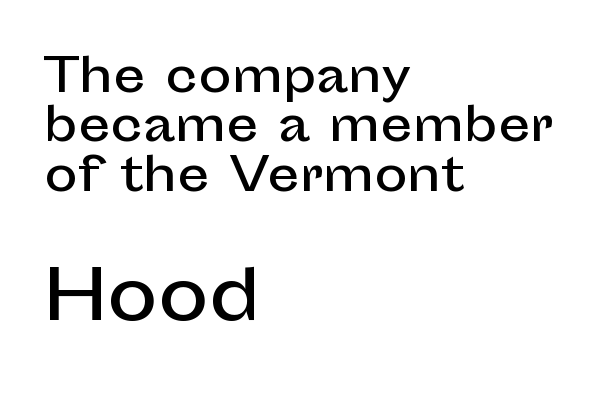
How are the letters spaced? Ordinarily, with no added tracking. The face used here appears at its bigger size in the lower chunk. Serif or sans? Sans — the stroke terminals are bare. This sample trades vertical openness for compactness between lines. Glance below the letters and you will spot only blank space.
